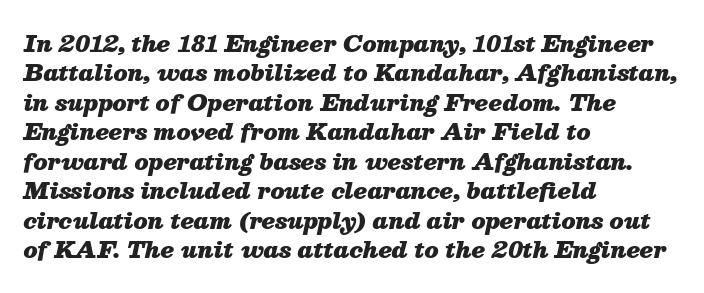
Slanted lettering throughout. The passage shown stacks its lines at a standard gap. This sample is left-justified, so line endings fall wherever the words run out. Summary of weight: heavy, a full bold.
